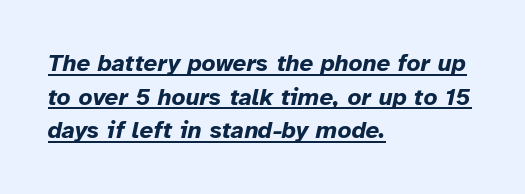
{"italic": "yes", "lean": "right", "slant_degrees": 12, "bold": "yes", "underline": "yes", "align": "left", "line_spacing": "normal", "line_spacing_ratio": 1.4, "letter_spacing": "normal", "letter_spacing_em": 0.0, "glyph_px": 24}
